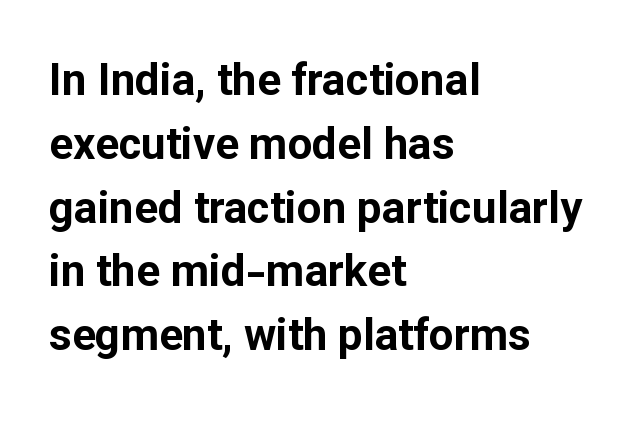
Q: Is the text bold? A: Yes.
Q: Is the text italic (slanted)? A: No, it is upright.
Q: Is the typeface a serif or a sans-serif typeface? A: Sans-serif.
Q: Is the text underlined? A: No.
Q: How is the paragraph aligned? A: Left-aligned.
Q: Is the spacing between letters normal or unusually wide? A: Normal.
Q: Is the spacing between lines tight, normal or loose? A: Normal.
Q: Width (condensed, normal, or wide)? A: Normal.
Q: Stroke contrast? A: Low.
Q: x-height? A: Medium.
Q: Monospaced? A: No.
